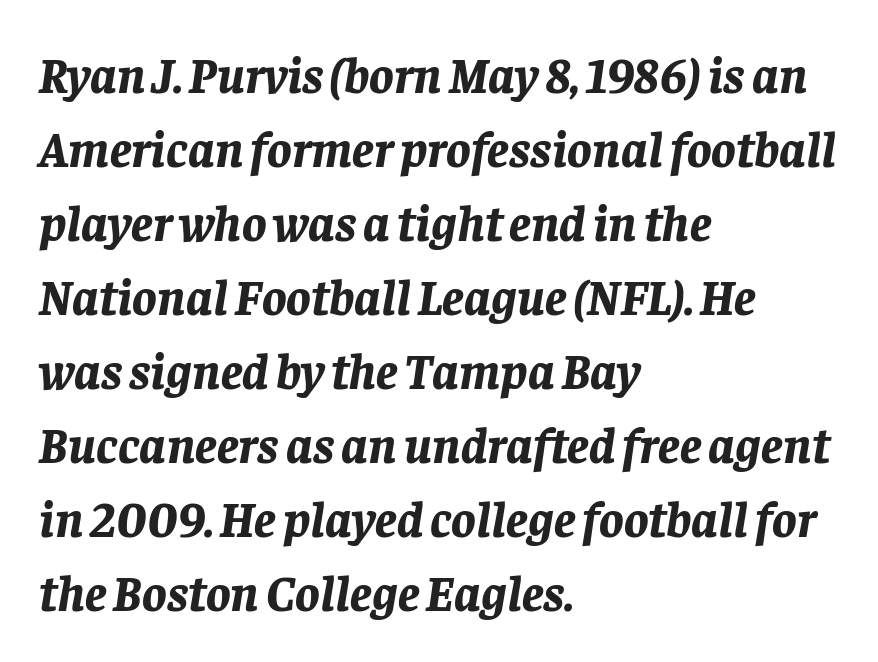
The image shows 51 px bold type, italic (leaning right); set left-aligned, normal line spacing (1.45x), normal letter spacing, not underlined; low stroke contrast and a large x-height.
